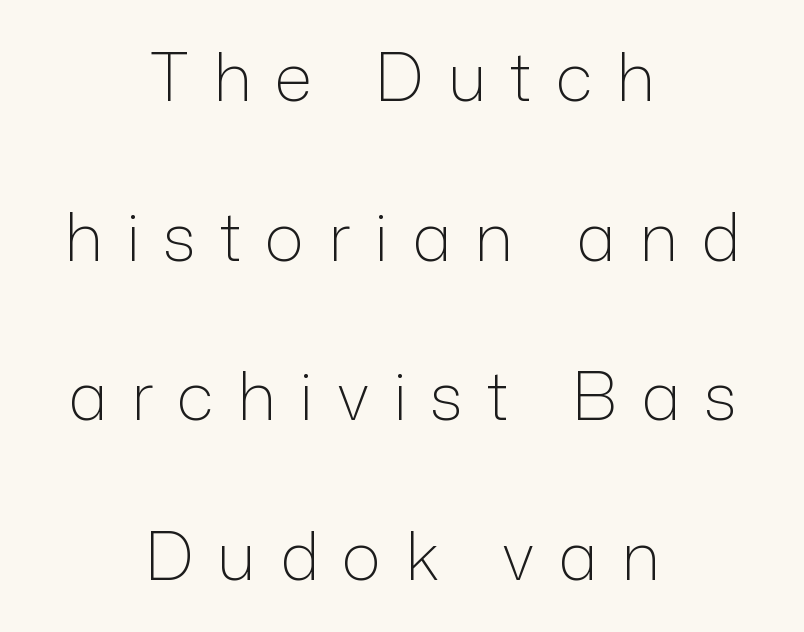
Q: Is the text bold? A: No.
Q: Is the text italic (slanted)? A: No, it is upright.
Q: Is the typeface a serif or a sans-serif typeface? A: Sans-serif.
Q: Is the text underlined? A: No.
Q: How is the paragraph aligned? A: Centered.
Q: Is the spacing between letters normal or unusually wide? A: Unusually wide.
Q: Is the spacing between lines tight, normal or loose? A: Loose.
Q: Width (condensed, normal, or wide)? A: Normal.
Q: Stroke contrast? A: Low.
Q: x-height? A: Medium.
Q: Monospaced? A: No.
